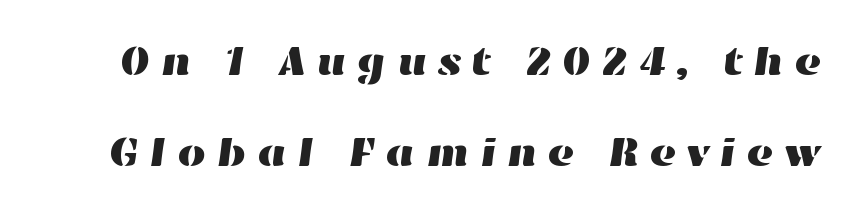
{"width": "wide", "stroke_contrast": "high", "x_height": "medium", "monospaced": "no", "underline": "no", "line_spacing": "loose", "line_spacing_ratio": 2.23, "letter_spacing": "wide", "letter_spacing_em": 0.24, "glyph_px": 41}
